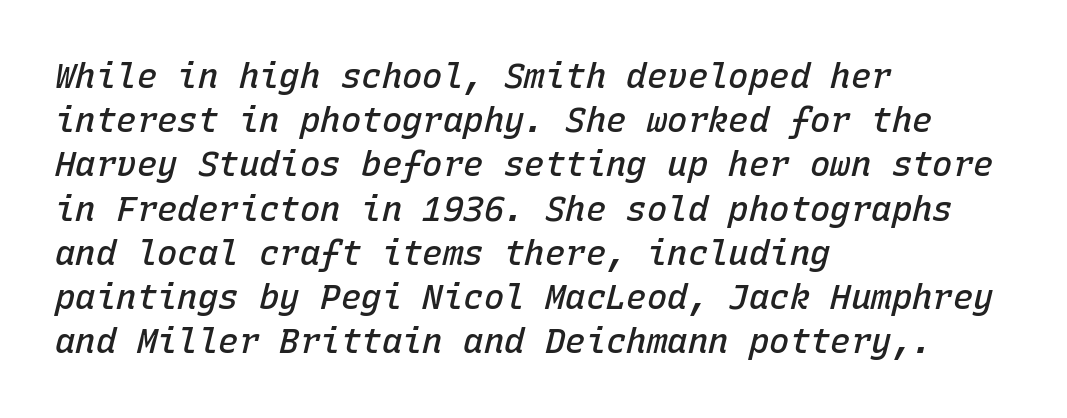
Q: Is the text bold? A: Semi-bold.
Q: Is the text italic (slanted)? A: Yes, it leans right by about 15 degrees.
Q: Is the text underlined? A: No.
Q: How is the paragraph aligned? A: Left-aligned.
Q: Is the spacing between letters normal or unusually wide? A: Normal.
Q: Is the spacing between lines tight, normal or loose? A: Normal.
Q: Width (condensed, normal, or wide)? A: Normal.
Q: Stroke contrast? A: Low.
Q: x-height? A: Medium.
Q: Monospaced? A: Yes.
